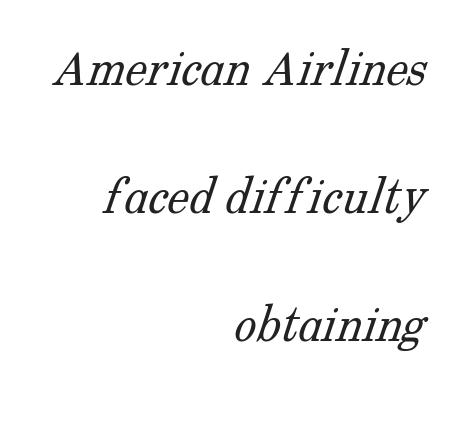
Q: Is the text bold? A: No.
Q: Is the typeface a serif or a sans-serif typeface? A: Serif.
Q: Is the text underlined? A: No.
Q: How is the paragraph aligned? A: Right-aligned.
Q: Is the spacing between letters normal or unusually wide? A: Normal.
Q: Is the spacing between lines tight, normal or loose? A: Loose.
Q: Width (condensed, normal, or wide)? A: Normal.
Q: Stroke contrast? A: Low.
Q: x-height? A: Medium.
Q: Monospaced? A: No.
